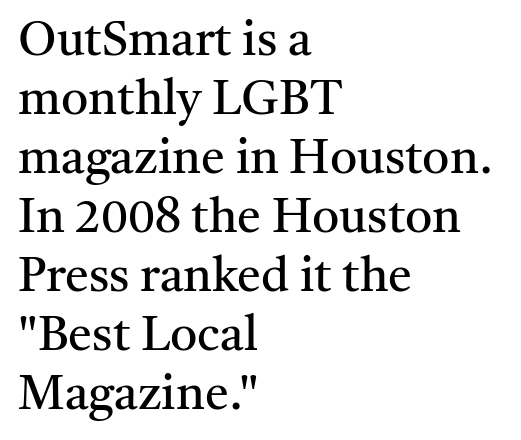
{"serif": "yes", "italic": "no", "bold": "no", "weight": "regular", "width": "normal", "stroke_contrast": "medium", "x_height": "medium", "monospaced": "no", "underline": "no", "align": "left", "line_spacing_ratio": 1.23, "letter_spacing": "normal", "letter_spacing_em": 0.0, "glyph_px": 48}
